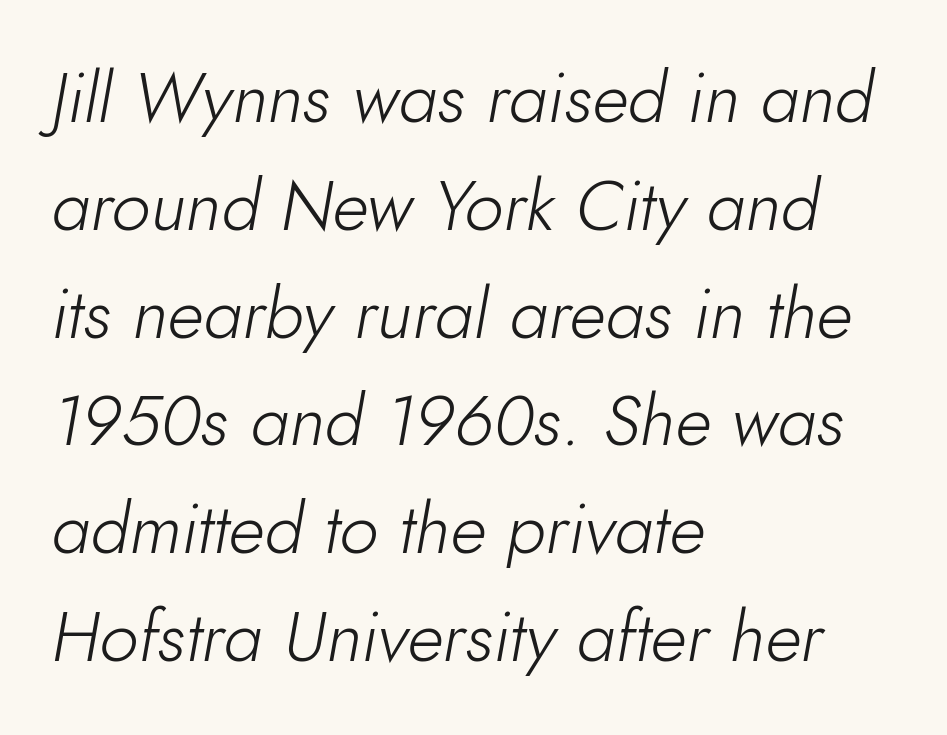
{"italic": "yes", "lean": "right", "slant_degrees": 10, "bold": "no", "weight": "light", "width": "normal", "stroke_contrast": "low", "x_height": "small", "monospaced": "no", "underline": "no", "align": "left", "line_spacing": "normal", "line_spacing_ratio": 1.54, "letter_spacing": "normal", "letter_spacing_em": 0.0, "glyph_px": 70}
